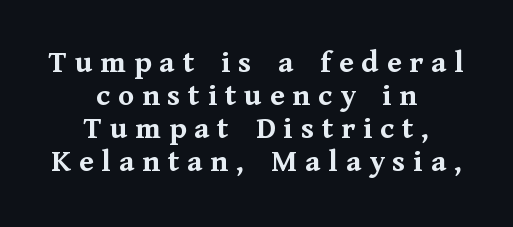
Q: Is the text bold? A: Yes.
Q: Is the text italic (slanted)? A: No, it is upright.
Q: Is the typeface a serif or a sans-serif typeface? A: Serif.
Q: Is the text underlined? A: No.
Q: How is the paragraph aligned? A: Centered.
Q: Is the spacing between letters normal or unusually wide? A: Unusually wide.
Q: Is the spacing between lines tight, normal or loose? A: Tight.
Q: Width (condensed, normal, or wide)? A: Normal.
Q: Stroke contrast? A: Medium.
Q: x-height? A: Medium.
Q: Monospaced? A: No.
